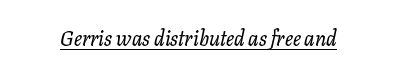
The rendering keeps characters at their native spacing. Each line of the rendering has a horizontal stroke beneath the glyphs. Designer's note — italics engaged.
